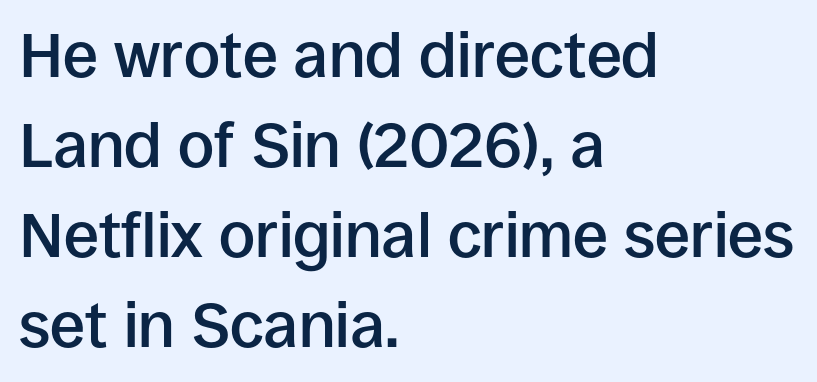
The image shows 63 px semibold sans-serif type, upright; set left-aligned, normal line spacing (1.43x), normal letter spacing, not underlined; low stroke contrast and a large x-height.
